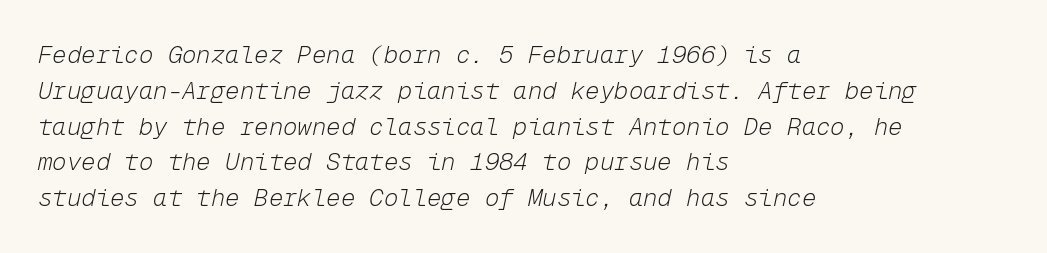
Q: Is the text bold? A: No.
Q: Is the text italic (slanted)? A: Yes, it leans right by about 12 degrees.
Q: Is the text underlined? A: No.
Q: How is the paragraph aligned? A: Left-aligned.
Q: Is the spacing between letters normal or unusually wide? A: Normal.
Q: Is the spacing between lines tight, normal or loose? A: Normal.
